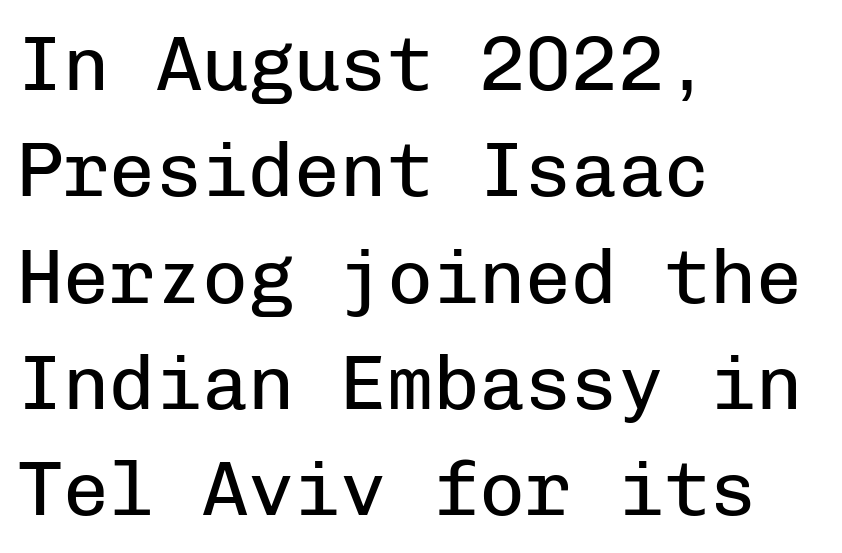
The image shows 77 px regular-weight sans-serif type, upright, monospaced; set left-aligned, normal line spacing (1.38x), normal letter spacing, not underlined; low stroke contrast and a medium x-height.
